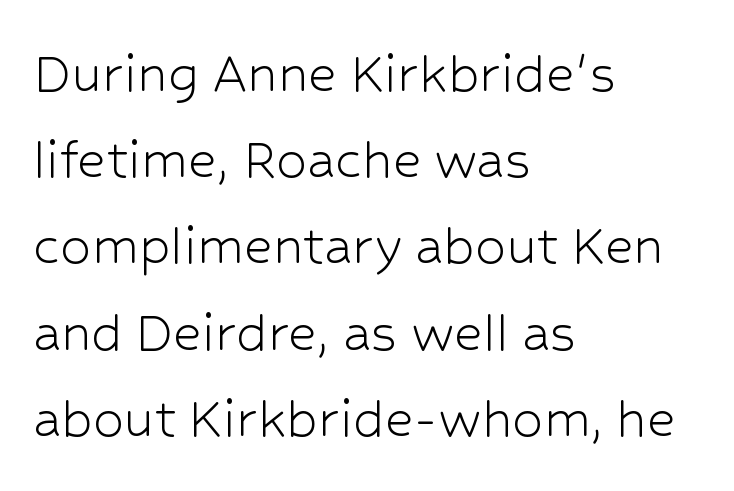
The letters look calm and open, with moderate or lighter stems. Type style note: lacks serifs. Any mark beneath the type? The region is blank. Tracking value appears to be zero — textbook default spacing.
